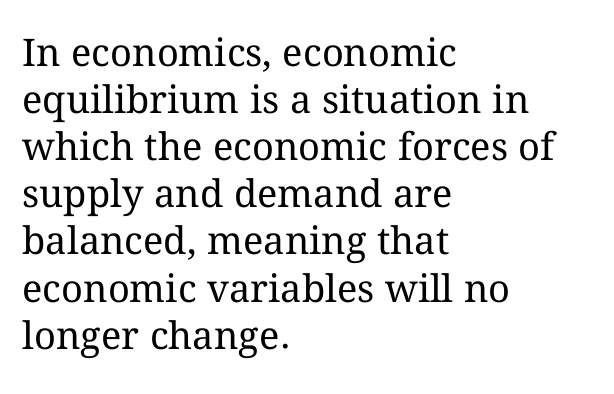
The image shows 38 px regular-weight type, upright; set left-aligned, line spacing 1.24x, normal letter spacing, not underlined; medium stroke contrast and a medium x-height.
